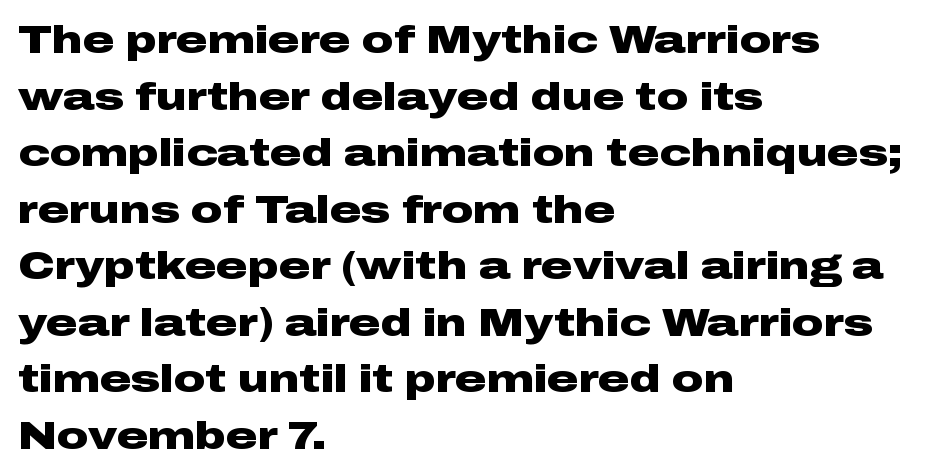
All the whitespace from short lines collects on the right. Character widths vary here, with narrow letters taking less room than wide ones. The words here are not underlined. Note: no serifs on the glyphs. A roman cut, with each character standing at attention. Rows of type keep a routine distance in the vertical direction.
